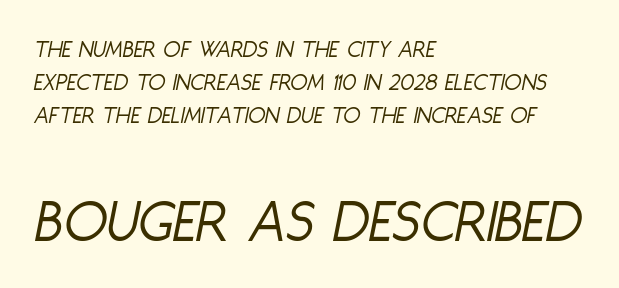
The image shows 63 px light, condensed type, italic (leaning right); set left-aligned, normal line spacing (1.32x), normal letter spacing, not underlined; the second (bottom) block is 2.52x larger; low stroke contrast and a large x-height.
